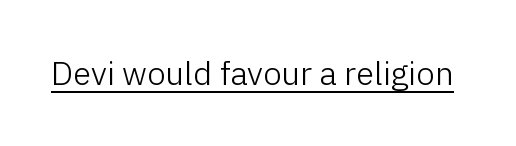
Q: Is the text bold? A: No.
Q: Is the text italic (slanted)? A: No, it is upright.
Q: Is the typeface a serif or a sans-serif typeface? A: Sans-serif.
Q: Is the text underlined? A: Yes.
Q: Is the spacing between letters normal or unusually wide? A: Normal.
Q: Width (condensed, normal, or wide)? A: Normal.
Q: Stroke contrast? A: Low.
Q: x-height? A: Medium.
Q: Monospaced? A: No.
